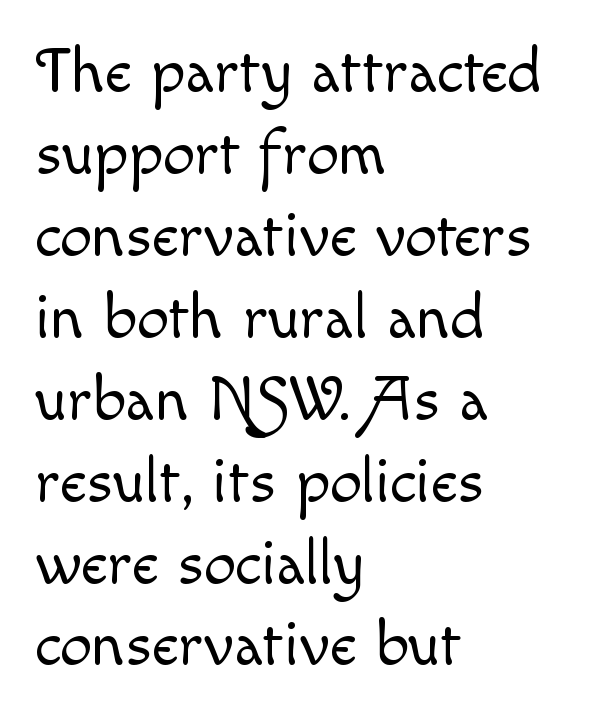
{"italic": "no", "bold": "no", "weight": "light", "width": "normal", "x_height": "small", "monospaced": "no", "underline": "no", "align": "left", "line_spacing": "normal", "line_spacing_ratio": 1.28, "letter_spacing": "normal", "letter_spacing_em": 0.0, "glyph_px": 64}
